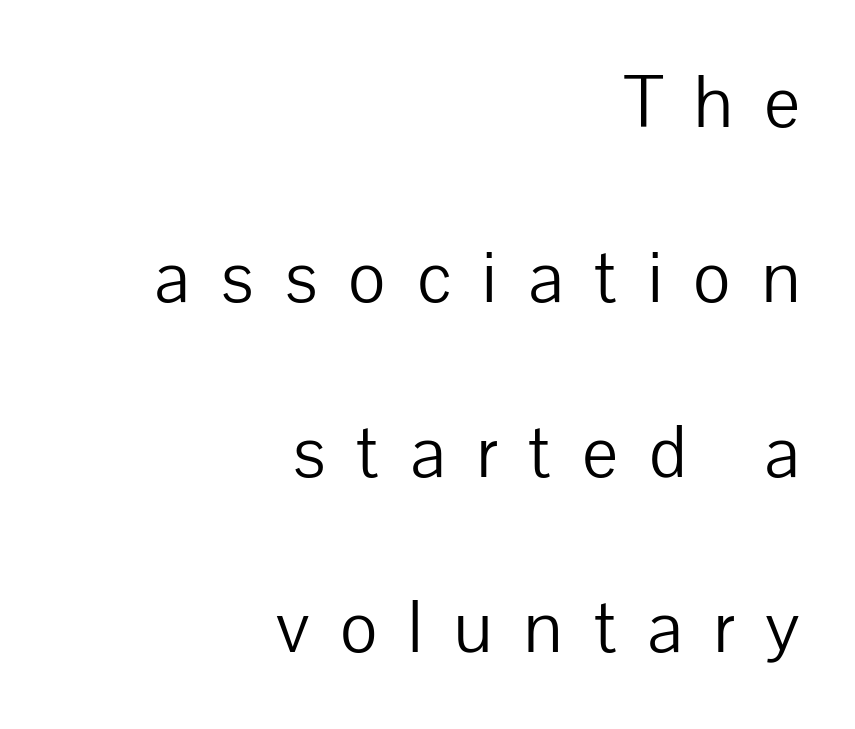
{"serif": "no", "italic": "no", "bold": "no", "weight": "light", "width": "normal", "stroke_contrast": "low", "x_height": "medium", "monospaced": "no", "underline": "no", "align": "right", "line_spacing": "loose", "line_spacing_ratio": 2.43, "letter_spacing": "wide", "letter_spacing_em": 0.43, "glyph_px": 72}
